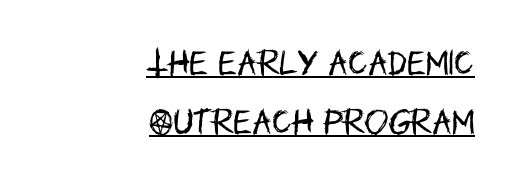
Q: Is the text bold? A: No.
Q: Is the text italic (slanted)? A: No, it is upright.
Q: Is the typeface a serif or a sans-serif typeface? A: Sans-serif.
Q: Is the text underlined? A: Yes.
Q: How is the paragraph aligned? A: Right-aligned.
Q: Is the spacing between letters normal or unusually wide? A: Normal.
Q: Is the spacing between lines tight, normal or loose? A: Loose.
Q: Width (condensed, normal, or wide)? A: Condensed.
Q: Stroke contrast? A: Low.
Q: x-height? A: Large.
Q: Monospaced? A: No.
